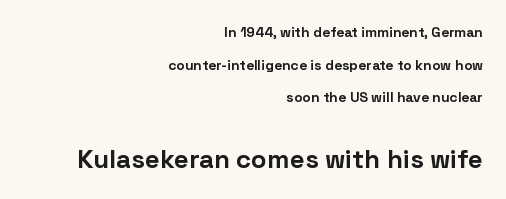
The image shows 26 px bold type, upright; set right-aligned, loose line spacing (2.33x), normal letter spacing, not underlined; the second (bottom) block is 1.86x larger.
